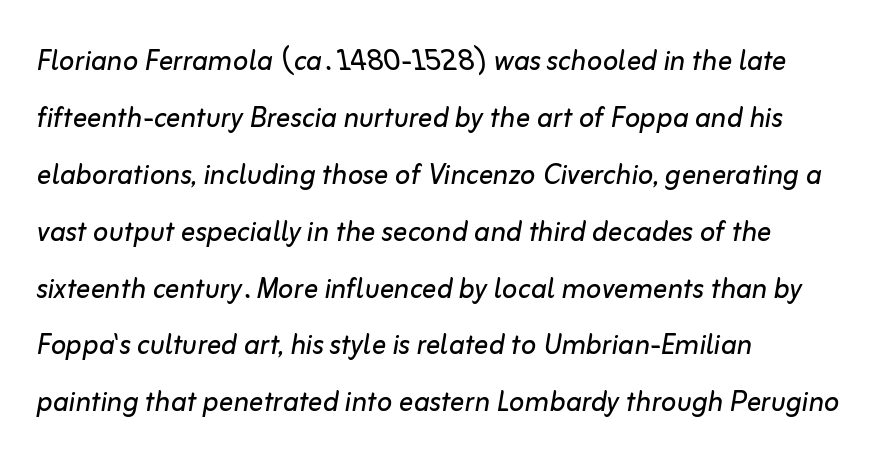
The rendering keeps characters at their native spacing. In terms of posture, this sample is oblique. Only glyphs here, with clear space below each row. Spacing verdict: proportional, widths tailored to each character. No heavy texture on the line: the type isn't bold. The lines are quadded left.
